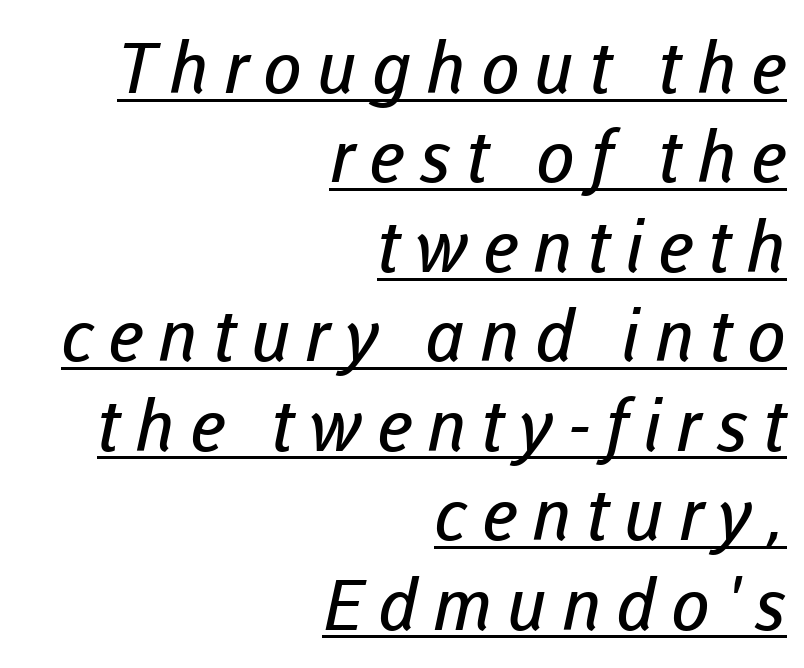
The image shows 71 px regular-weight sans-serif type; set right-aligned, normal line spacing (1.26x), unusually wide letter spacing (+0.21 em), underlined; low stroke contrast and a medium x-height.
